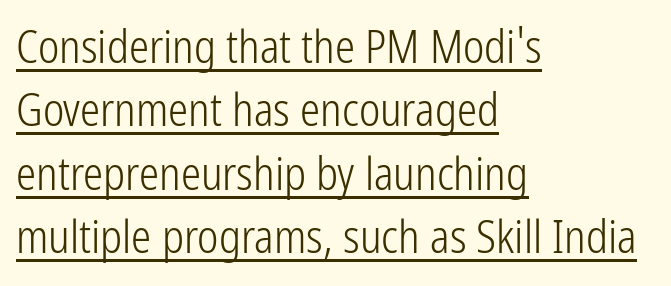
{"serif": "no", "italic": "no", "bold": "no", "weight": "light", "width": "condensed", "stroke_contrast": "low", "x_height": "medium", "monospaced": "no", "underline": "yes", "align": "left", "line_spacing": "normal", "line_spacing_ratio": 1.41, "letter_spacing": "normal", "letter_spacing_em": 0.0, "glyph_px": 45}
